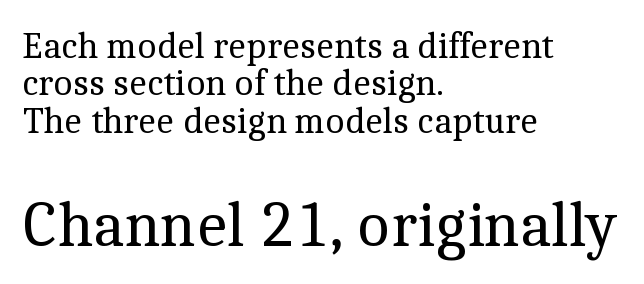
Q: Is the text bold? A: No.
Q: Is the text italic (slanted)? A: No, it is upright.
Q: Is the typeface a serif or a sans-serif typeface? A: Serif.
Q: Is the text underlined? A: No.
Q: How is the paragraph aligned? A: Left-aligned.
Q: Is the spacing between letters normal or unusually wide? A: Normal.
Q: Is the spacing between lines tight, normal or loose? A: Tight.
Q: Which block of text is set in a larger size, the first (top) or the second (bottom)? A: The second (bottom) one.
Q: Width (condensed, normal, or wide)? A: Normal.
Q: x-height? A: Medium.
Q: Monospaced? A: No.
